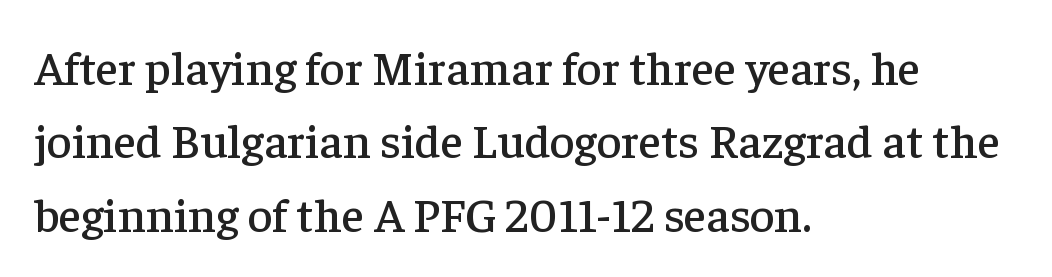
The image shows 48 px serif type, upright; set left-aligned, normal line spacing (1.53x), normal letter spacing, not underlined; low stroke contrast and a medium x-height.
